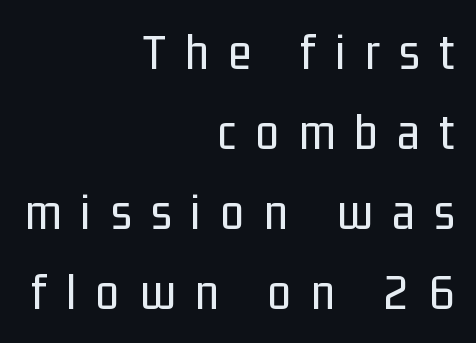
Q: Is the text bold? A: No.
Q: Is the text italic (slanted)? A: No, it is upright.
Q: Is the typeface a serif or a sans-serif typeface? A: Sans-serif.
Q: Is the text underlined? A: No.
Q: How is the paragraph aligned? A: Right-aligned.
Q: Is the spacing between letters normal or unusually wide? A: Unusually wide.
Q: Is the spacing between lines tight, normal or loose? A: Normal.
Q: Width (condensed, normal, or wide)? A: Condensed.
Q: Stroke contrast? A: Low.
Q: x-height? A: Medium.
Q: Monospaced? A: No.
